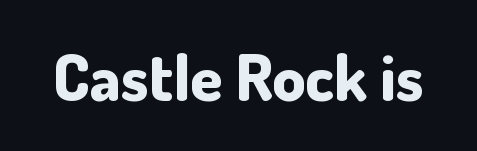
{"serif": "no", "italic": "no", "bold": "yes", "weight": "bold", "width": "normal", "stroke_contrast": "low", "x_height": "small", "monospaced": "no", "underline": "no", "letter_spacing": "normal", "letter_spacing_em": 0.0, "glyph_px": 65}
